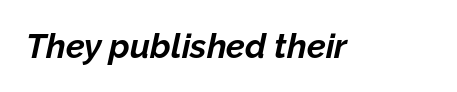
Q: Is the text bold? A: Yes.
Q: Is the text italic (slanted)? A: Yes, it leans right by about 12 degrees.
Q: Is the text underlined? A: No.
Q: Is the spacing between letters normal or unusually wide? A: Normal.
Q: Width (condensed, normal, or wide)? A: Normal.
Q: Stroke contrast? A: Low.
Q: x-height? A: Medium.
Q: Monospaced? A: No.
